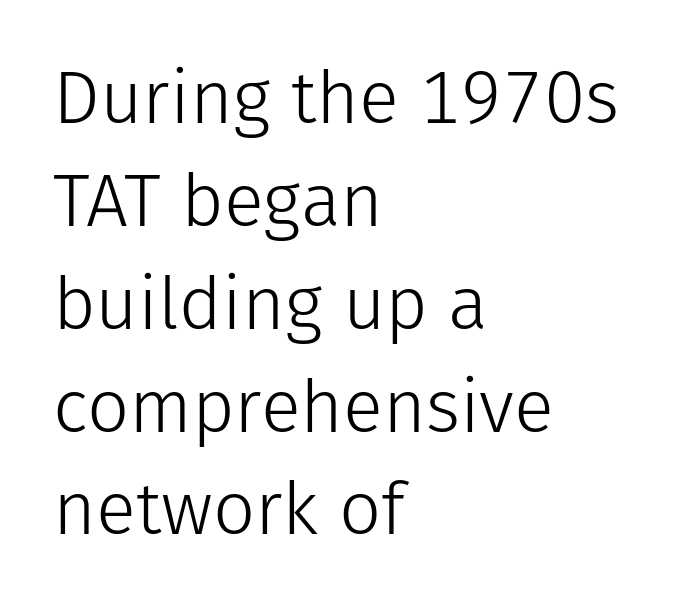
Character widths vary here, with narrow letters taking less room than wide ones. Nope, not italic — everything's standing straight. Examine the stroke ends and you'll find no serifs. The passage shown is not underscored anywhere. These lines are set flush left with a ragged right edge.
